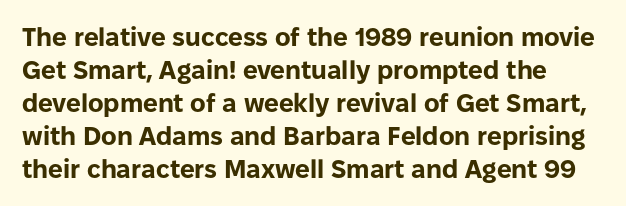
This sample keeps an unexceptional amount of space between lines. In terms of weight, the rendering is a true, heavy bold. Short note: letters normally spaced. Plain, unruled lines of type.
